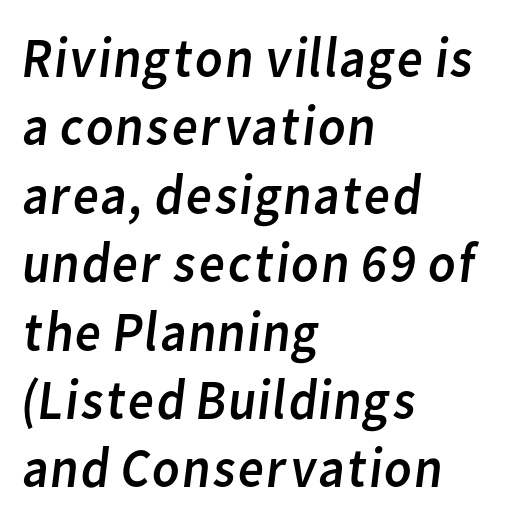
{"serif": "no", "bold": "no", "weight": "regular", "width": "normal", "stroke_contrast": "low", "x_height": "medium", "monospaced": "no", "underline": "no", "align": "left", "line_spacing_ratio": 1.2, "letter_spacing": "normal", "letter_spacing_em": 0.0, "glyph_px": 57}
